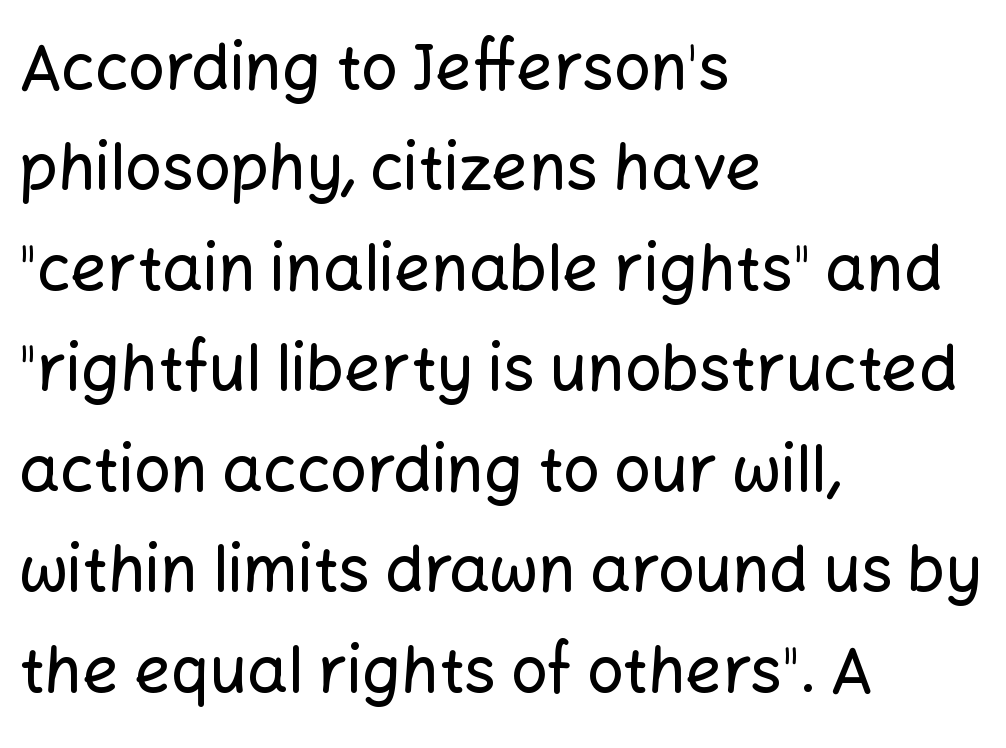
{"serif": "no", "italic": "no", "width": "normal", "stroke_contrast": "low", "x_height": "medium", "monospaced": "no", "underline": "no", "align": "left", "line_spacing": "normal", "line_spacing_ratio": 1.57, "letter_spacing": "normal", "letter_spacing_em": 0.0, "glyph_px": 64}
